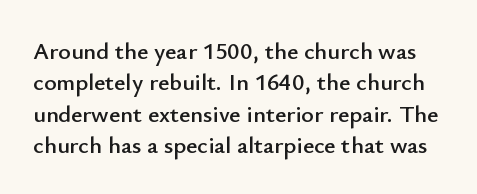
{"italic": "no", "underline": "no", "line_spacing": "normal", "line_spacing_ratio": 1.31, "letter_spacing": "normal", "letter_spacing_em": 0.0, "glyph_px": 24}
